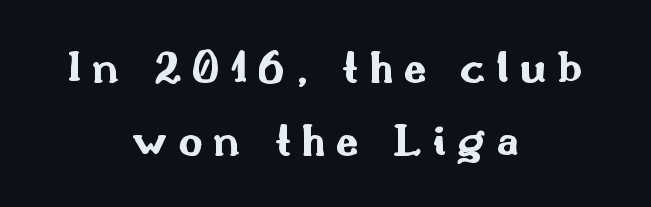
This sample uses a sans-serif face. Think of a printed novel: that variable character pitch is what you see here. Check under the words: just untouched page. You could only call the tracking loose — the letters float apart.
